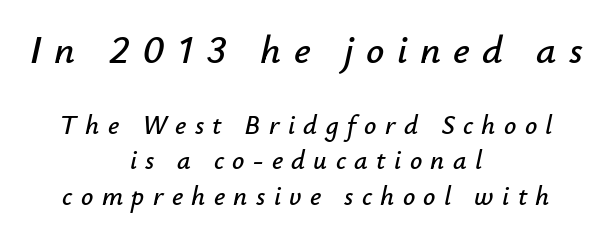
The image shows 40 px text type, italic (leaning right); set centered, normal line spacing (1.32x), unusually wide letter spacing (+0.31 em), not underlined; the first (top) block is 1.48x larger; low stroke contrast and a small x-height.
